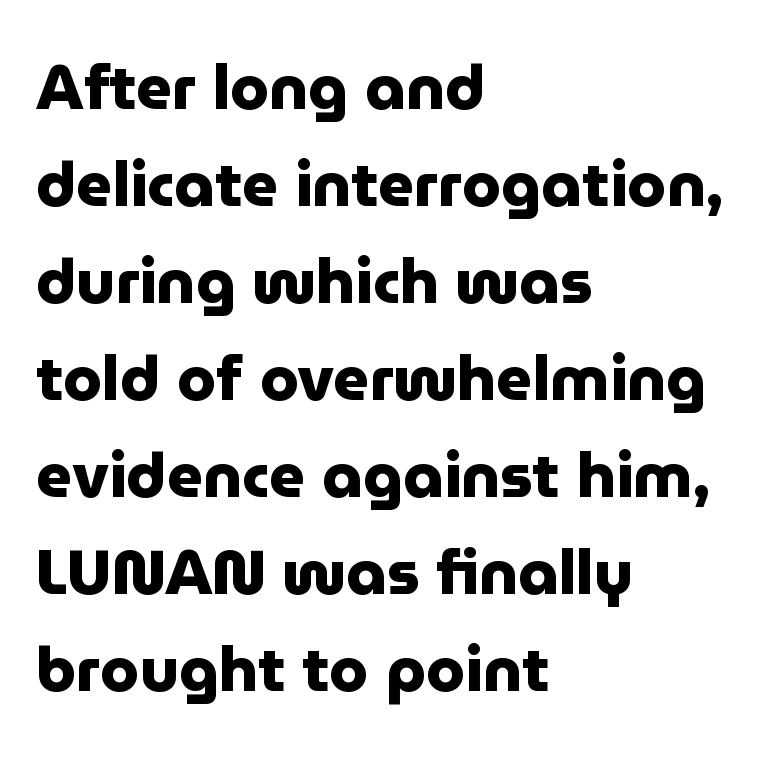
Alignment: flush left. Horizontal bands of white between lines are of average thickness. Look at the tracking — it's just the regular setting, nothing added. Notice how the stems are strictly vertical — no italics here. Plenty of ink on the page — the face is bold.
